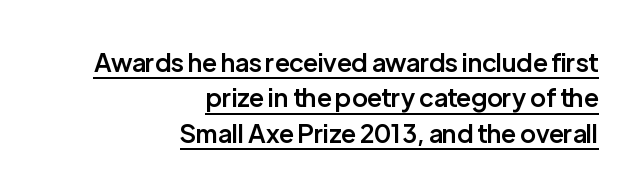
{"italic": "no", "bold": "semi", "underline": "yes", "align": "right", "line_spacing": "normal", "line_spacing_ratio": 1.42, "letter_spacing": "normal", "letter_spacing_em": 0.0, "glyph_px": 25}
